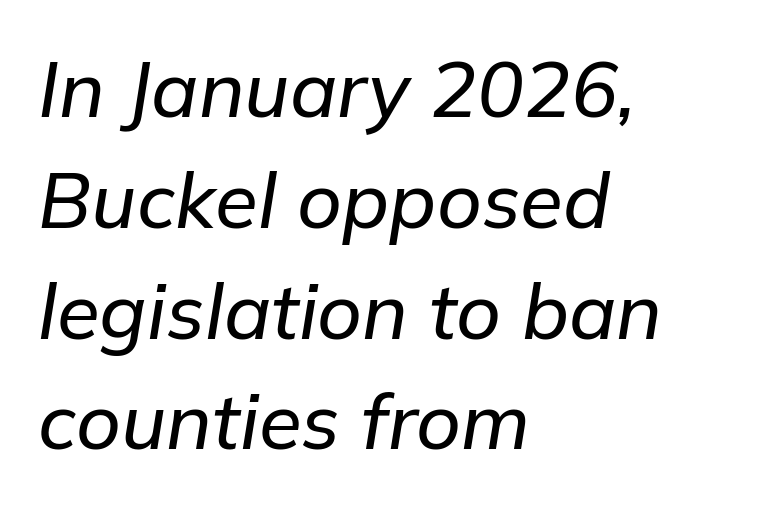
The image shows 78 px text type, italic (leaning right); set left-aligned, normal line spacing (1.42x), normal letter spacing, not underlined; low stroke contrast and a medium x-height.
